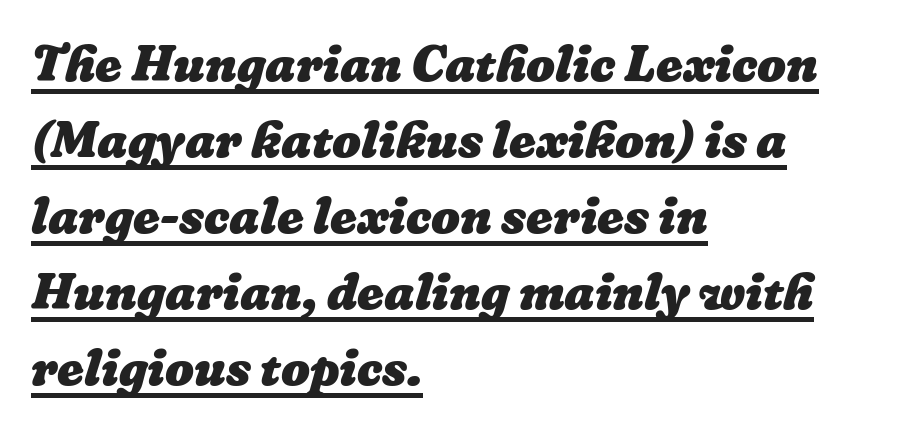
The image shows 51 px heavy type; set left-aligned, normal line spacing (1.49x), normal letter spacing, underlined; low stroke contrast and a medium x-height.
